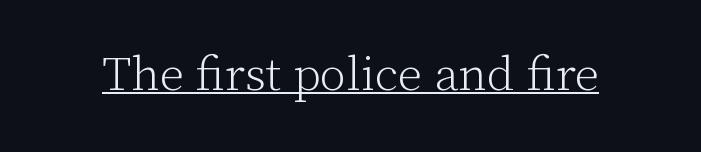
Q: Is the text bold? A: No.
Q: Is the text italic (slanted)? A: No, it is upright.
Q: Is the typeface a serif or a sans-serif typeface? A: Serif.
Q: Is the text underlined? A: Yes.
Q: Is the spacing between letters normal or unusually wide? A: Normal.
Q: Width (condensed, normal, or wide)? A: Normal.
Q: Stroke contrast? A: Low.
Q: x-height? A: Medium.
Q: Monospaced? A: No.
